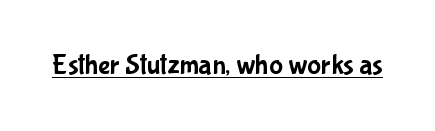
Beneath each row of characters lies a ruled line. Honestly, the letter spacing is just normal — you wouldn't notice it. Letterform terminals end flat and unadorned throughout the passage. The type sits square on the baseline with zero lean. The passage shown is typed in a proportional face where columns would drift.
